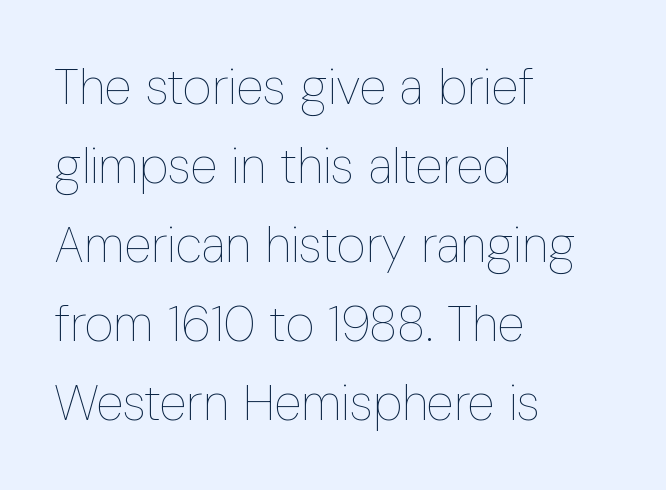
The image shows 50 px thin, condensed type, upright; set left-aligned, normal line spacing (1.58x), normal letter spacing, not underlined; low stroke contrast and a medium x-height.
